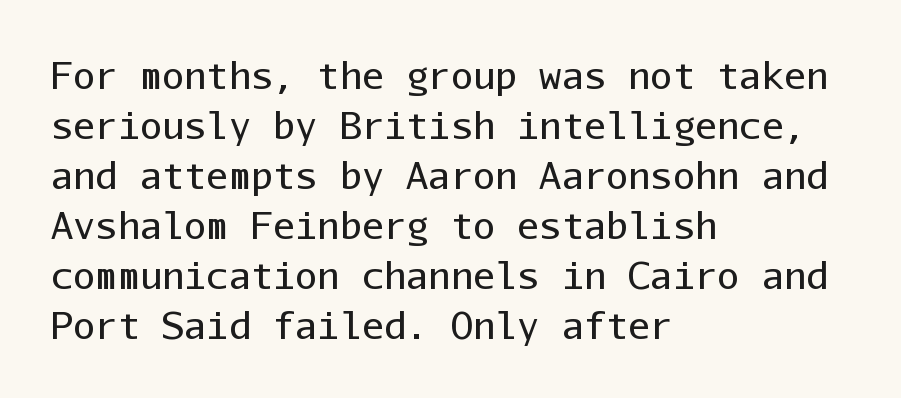
{"serif": "no", "italic": "no", "bold": "no", "weight": "regular", "width": "normal", "stroke_contrast": "low", "x_height": "medium", "monospaced": "yes", "underline": "no", "align": "left", "line_spacing": "normal", "line_spacing_ratio": 1.35, "letter_spacing": "normal", "letter_spacing_em": 0.0, "glyph_px": 37}
